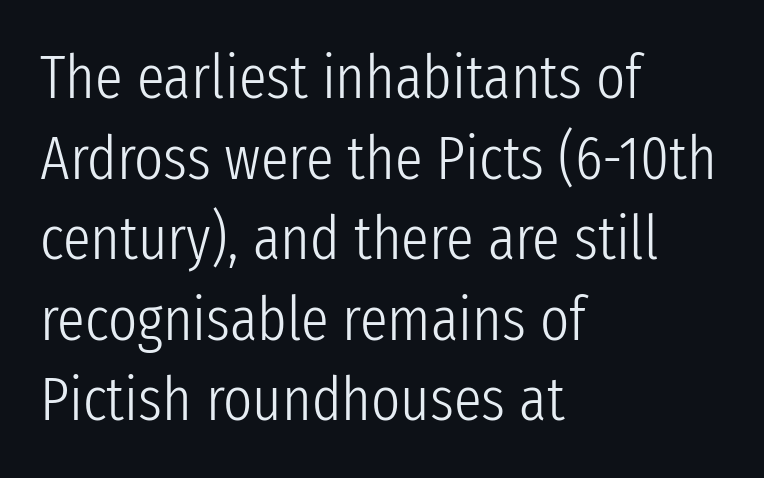
You could not count columns in this text — the font is proportionally spaced. No heavy texture on the line: the type isn't bold. Typographically, this falls in the sans-serif category. These lines keep a tight, regular rhythm from letter to letter. Check the space under the baseline: it is left empty. A normal amount of white space separates one row of letters from the next.
